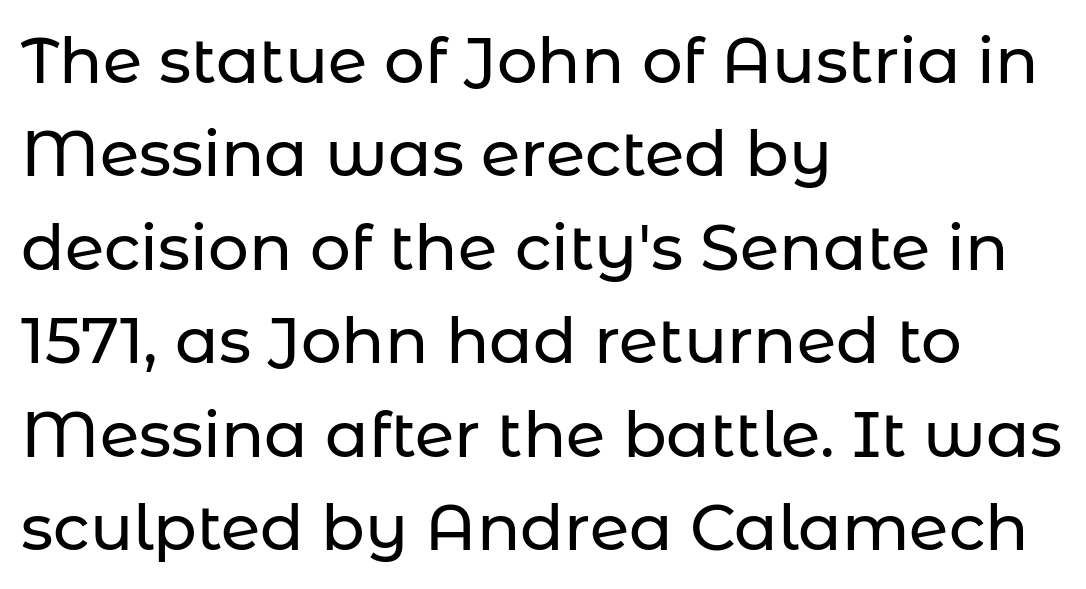
{"serif": "no", "italic": "no", "width": "normal", "stroke_contrast": "low", "x_height": "medium", "monospaced": "no", "underline": "no", "align": "left", "line_spacing": "normal", "line_spacing_ratio": 1.46, "letter_spacing": "normal", "letter_spacing_em": 0.0, "glyph_px": 64}
